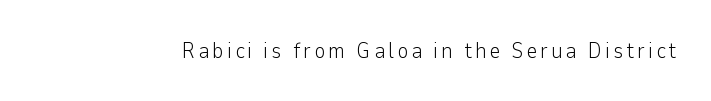
The specimen reads as upright at a glance. The face looks like a standard text weight, possibly lighter. Nobody drew a line under any word here.
